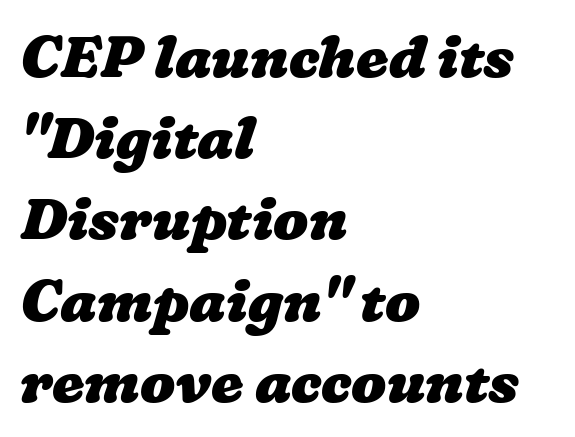
The image shows 58 px heavy, wide type; set left-aligned, normal line spacing (1.4x), normal letter spacing, not underlined; low stroke contrast and a medium x-height.
